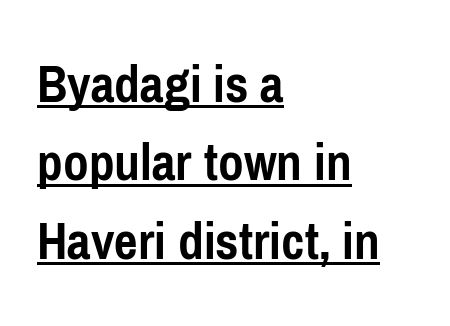
Q: Is the text bold? A: Yes.
Q: Is the text italic (slanted)? A: No, it is upright.
Q: Is the typeface a serif or a sans-serif typeface? A: Sans-serif.
Q: Is the text underlined? A: Yes.
Q: How is the paragraph aligned? A: Left-aligned.
Q: Is the spacing between letters normal or unusually wide? A: Normal.
Q: Is the spacing between lines tight, normal or loose? A: Normal.
Q: Width (condensed, normal, or wide)? A: Condensed.
Q: Stroke contrast? A: Low.
Q: x-height? A: Medium.
Q: Monospaced? A: No.
